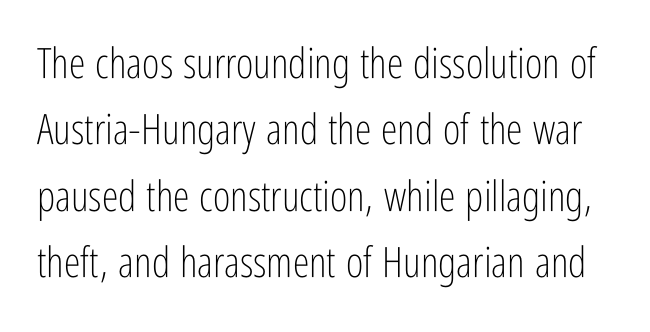
{"serif": "no", "italic": "no", "bold": "no", "weight": "light", "width": "condensed", "stroke_contrast": "low", "x_height": "medium", "monospaced": "no", "underline": "no", "line_spacing": "normal", "line_spacing_ratio": 1.58, "letter_spacing": "normal", "letter_spacing_em": 0.0, "glyph_px": 42}
